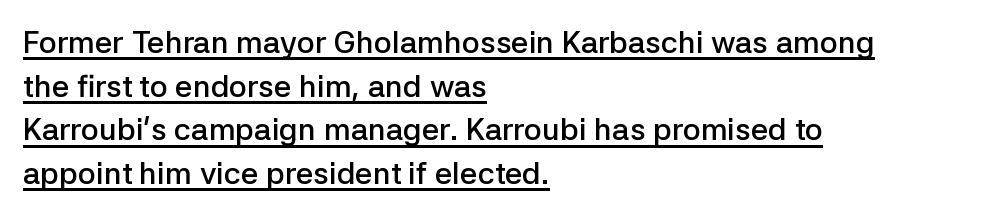
The image shows 31 px semibold sans-serif type, upright; set left-aligned, normal line spacing (1.41x), normal letter spacing, underlined; low stroke contrast and a medium x-height.
